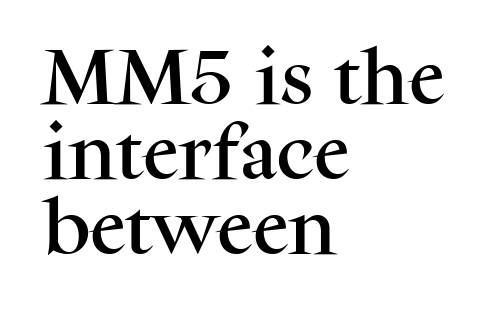
{"serif": "yes", "italic": "no", "width": "normal", "stroke_contrast": "medium", "x_height": "medium", "monospaced": "no", "underline": "no", "align": "left", "line_spacing_ratio": 1.23, "letter_spacing": "normal", "letter_spacing_em": 0.0, "glyph_px": 61}
